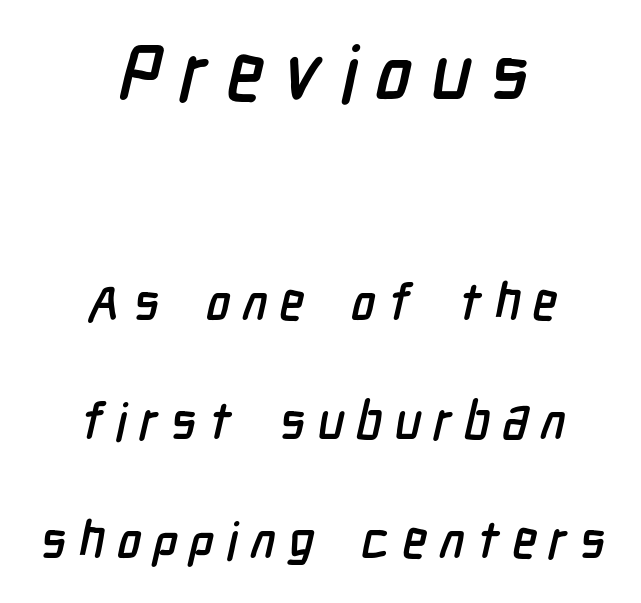
{"serif": "no", "width": "condensed", "stroke_contrast": "low", "x_height": "medium", "monospaced": "no", "underline": "no", "align": "center", "line_spacing": "loose", "line_spacing_ratio": 2.34, "letter_spacing": "wide", "letter_spacing_em": 0.24, "larger_block": "first", "size_ratio": 1.51, "glyph_px": 77}
